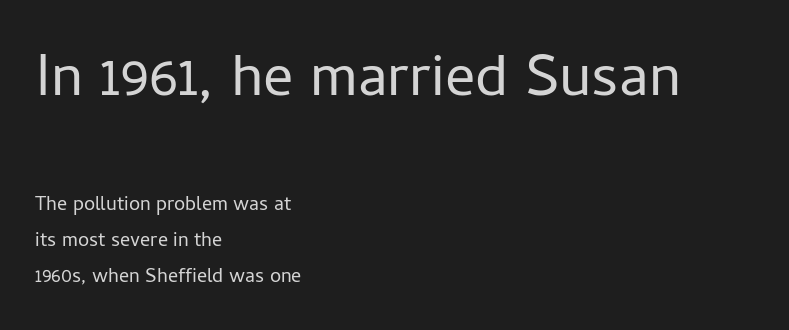
This sample uses plain, unmodified letter spacing. The strokes carry an ordinary text weight at most. Look at the bottom of the vertical strokes: they stop flat, with no serifs. Spacing verdict: proportional, widths tailored to each character. Which of the two is more prominent by size? The first, at the top.
